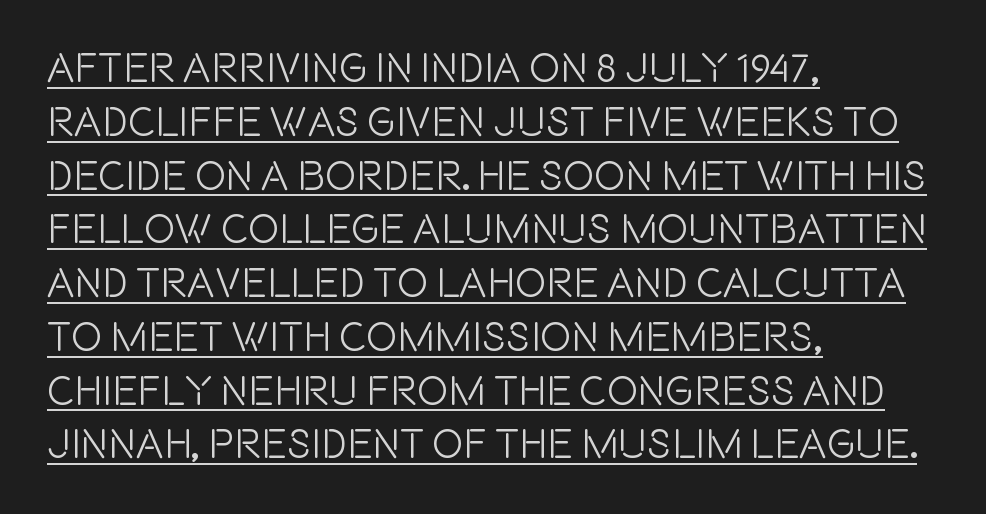
The image shows 42 px condensed sans-serif type, upright; set left-aligned, normal line spacing (1.28x), normal letter spacing, underlined; a large x-height.
